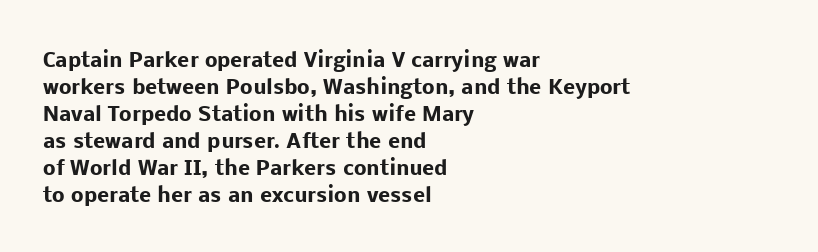
The image shows 20 px bold type, upright; set left-aligned, normal line spacing (1.35x), normal letter spacing, not underlined.
